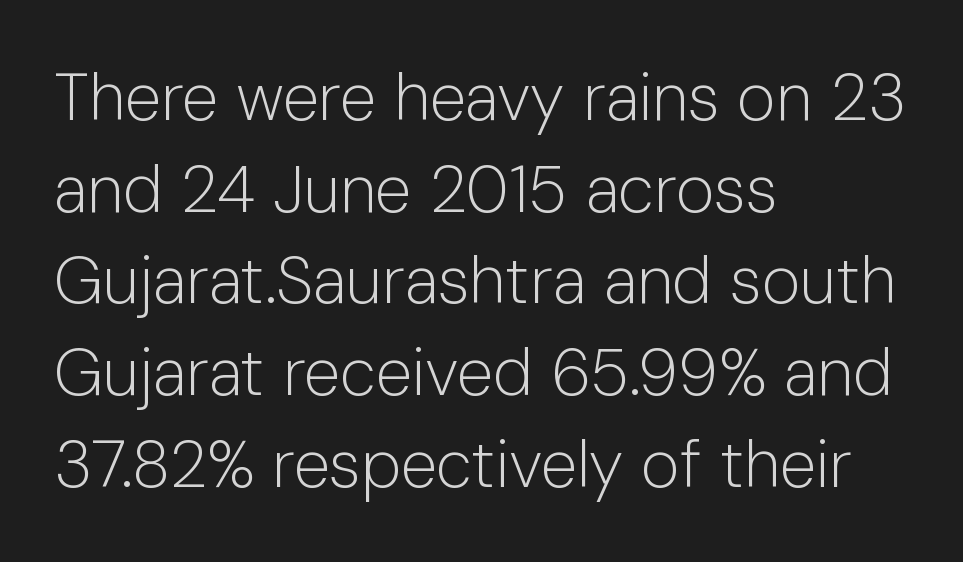
Q: Is the text bold? A: No.
Q: Is the text italic (slanted)? A: No, it is upright.
Q: Is the typeface a serif or a sans-serif typeface? A: Sans-serif.
Q: Is the text underlined? A: No.
Q: How is the paragraph aligned? A: Left-aligned.
Q: Is the spacing between letters normal or unusually wide? A: Normal.
Q: Is the spacing between lines tight, normal or loose? A: Normal.
Q: Width (condensed, normal, or wide)? A: Normal.
Q: Stroke contrast? A: Low.
Q: x-height? A: Medium.
Q: Monospaced? A: No.
